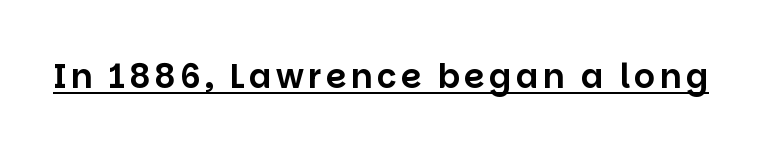
{"serif": "no", "italic": "no", "width": "normal", "stroke_contrast": "low", "x_height": "large", "monospaced": "no", "underline": "yes", "glyph_px": 33}
